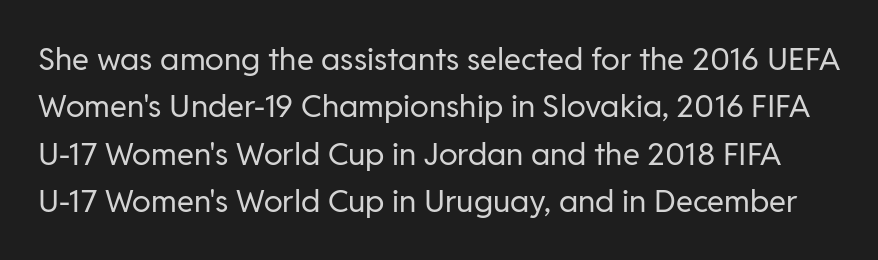
Q: Is the text bold? A: No.
Q: Is the text italic (slanted)? A: No, it is upright.
Q: Is the typeface a serif or a sans-serif typeface? A: Sans-serif.
Q: Is the text underlined? A: No.
Q: Is the spacing between letters normal or unusually wide? A: Normal.
Q: Is the spacing between lines tight, normal or loose? A: Normal.
Q: Width (condensed, normal, or wide)? A: Normal.
Q: Stroke contrast? A: Low.
Q: x-height? A: Medium.
Q: Monospaced? A: No.
